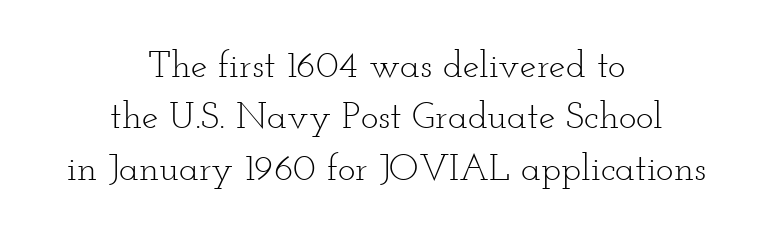
The letters advance in unequal steps, a hallmark of proportional type. Unlike a clean sans, this face finishes its strokes with serifs. The lettering holds an erect, upright posture throughout. Is this a heavy cut? Hardly; it is regular or lighter.
